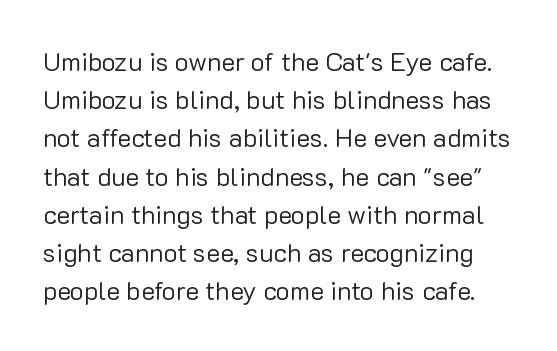
{"italic": "no", "bold": "no", "underline": "no", "line_spacing": "normal", "line_spacing_ratio": 1.47, "letter_spacing": "normal", "letter_spacing_em": 0.0, "glyph_px": 26}
